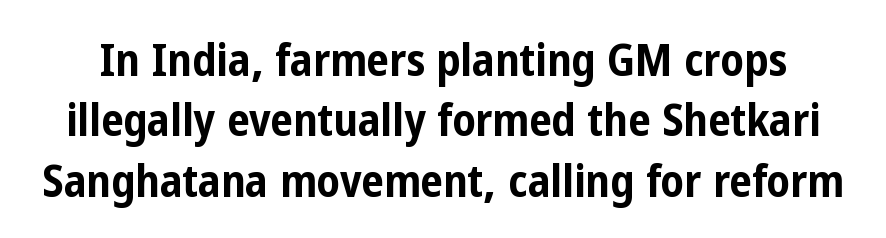
Examine the stroke ends and you'll find no serifs. If you drew a line through each stem, it would be perfectly vertical. The rendering uses a bold face; every stroke is thick and dark. Think of a printed novel: that variable character pitch is what you see here.
